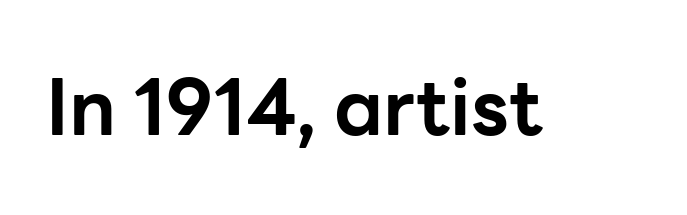
The image shows 77 px bold sans-serif type, upright; set normal letter spacing, not underlined; low stroke contrast and a medium x-height.
